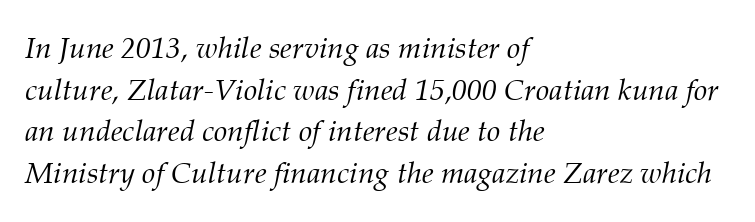
{"serif": "yes", "italic": "yes", "lean": "right", "slant_degrees": 12, "bold": "no", "weight": "light", "width": "normal", "stroke_contrast": "medium", "x_height": "medium", "monospaced": "no", "underline": "no", "align": "left", "line_spacing": "normal", "line_spacing_ratio": 1.39, "letter_spacing": "normal", "letter_spacing_em": 0.0, "glyph_px": 30}
